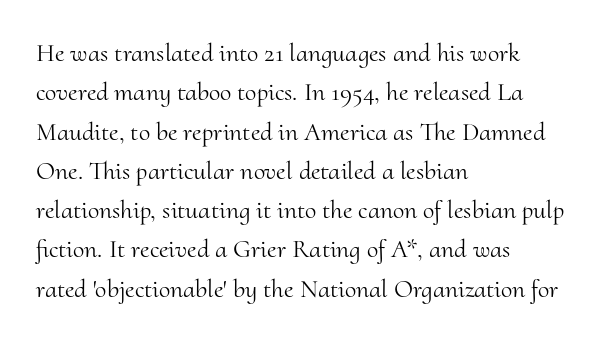
Q: Is the text bold? A: No.
Q: Is the text italic (slanted)? A: No, it is upright.
Q: Is the text underlined? A: No.
Q: How is the paragraph aligned? A: Left-aligned.
Q: Is the spacing between letters normal or unusually wide? A: Normal.
Q: Is the spacing between lines tight, normal or loose? A: Normal.
